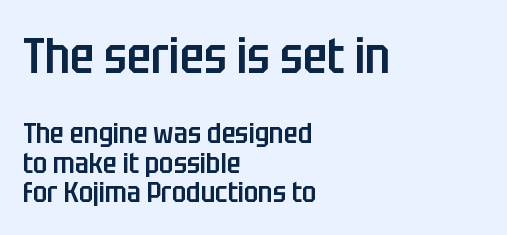
{"serif": "no", "italic": "no", "bold": "semi", "weight": "semibold", "width": "condensed", "stroke_contrast": "low", "x_height": "large", "monospaced": "no", "underline": "no", "align": "left", "line_spacing": "tight", "line_spacing_ratio": 1.02, "letter_spacing": "normal", "letter_spacing_em": 0.0, "larger_block": "first", "size_ratio": 1.72, "glyph_px": 50}
